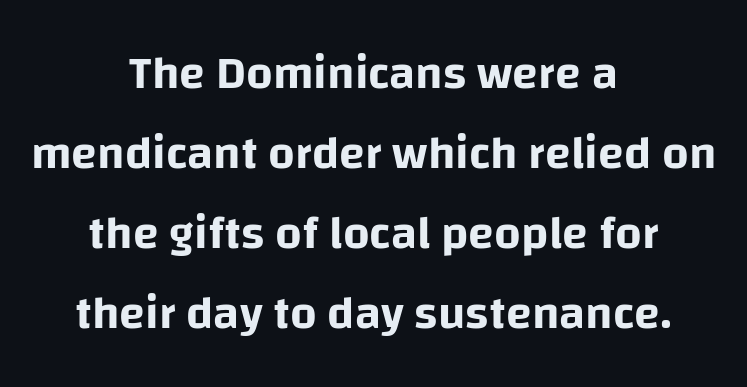
The image shows 47 px sans-serif type, upright; set centered, normal line spacing (1.7x), normal letter spacing, not underlined; low stroke contrast and a large x-height.
